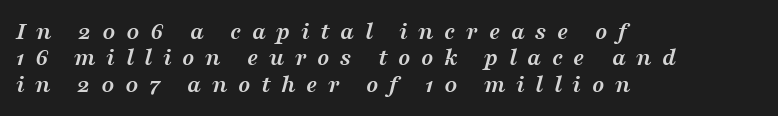
The face used here has a pronounced slope to its letters. The area under the type is left untouched. Students, this is bold: see how much ink each stroke carries. Words appear elongated and porous because spacing is wide. Does the leading feel generous? Not at all — it's pinched.
